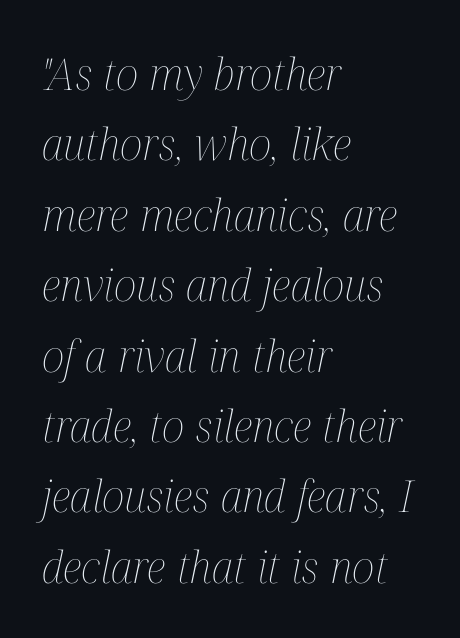
{"italic": "yes", "lean": "right", "slant_degrees": 12, "bold": "no", "weight": "thin", "width": "condensed", "stroke_contrast": "medium", "x_height": "medium", "monospaced": "no", "underline": "no", "align": "left", "line_spacing": "normal", "line_spacing_ratio": 1.6, "letter_spacing": "normal", "letter_spacing_em": 0.0, "glyph_px": 44}
